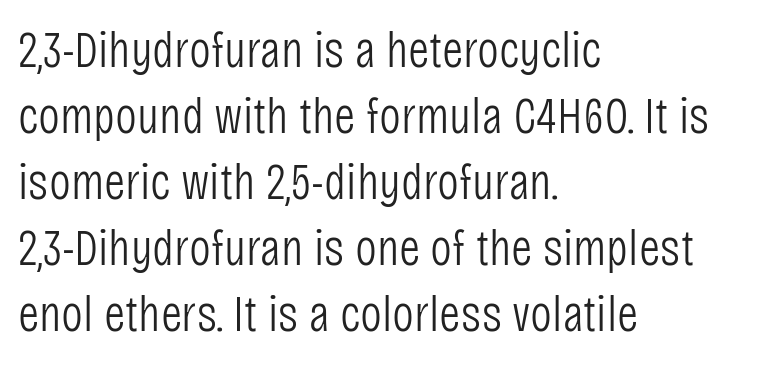
The type sits square on the baseline with zero lean. Here the designer chose a conventional face with non-uniform glyph widths. Does the type have serifs? No, each stem ends abruptly. Reading down the block, your eye returns to a fixed left position each line. The area under the type is left untouched. A light-to-regular cut is what we see here.
